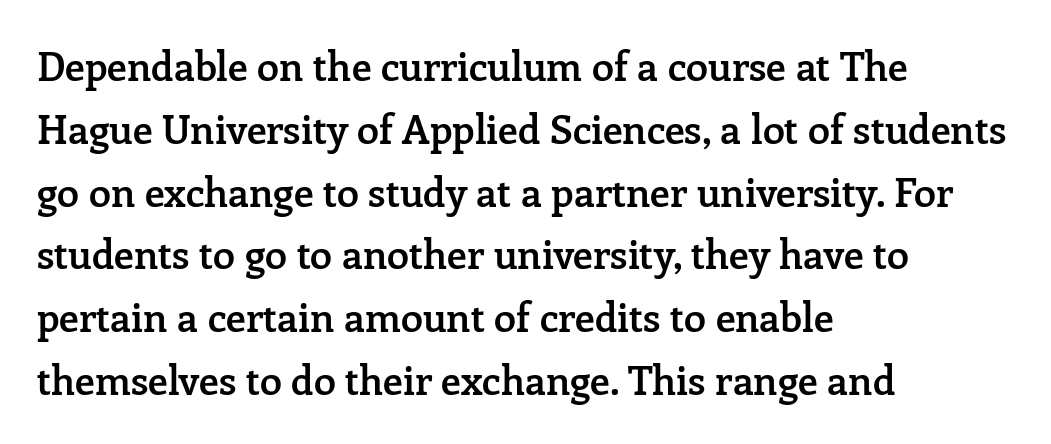
The image shows 40 px semibold serif type, upright; set left-aligned, normal line spacing (1.57x), normal letter spacing, not underlined; low stroke contrast and a medium x-height.
